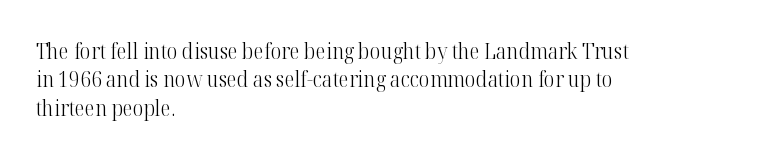
The image shows 21 px text type, upright; set left-aligned, normal line spacing (1.35x), normal letter spacing, not underlined.
